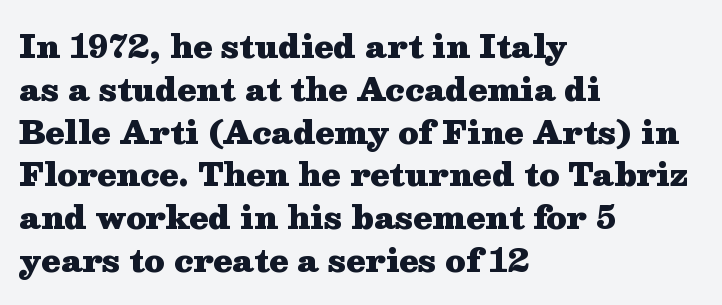
Q: Is the text bold? A: Yes.
Q: Is the text italic (slanted)? A: No, it is upright.
Q: Is the typeface a serif or a sans-serif typeface? A: Serif.
Q: Is the text underlined? A: No.
Q: How is the paragraph aligned? A: Left-aligned.
Q: Is the spacing between letters normal or unusually wide? A: Normal.
Q: Is the spacing between lines tight, normal or loose? A: Normal.
Q: Width (condensed, normal, or wide)? A: Wide.
Q: Stroke contrast? A: Medium.
Q: x-height? A: Medium.
Q: Monospaced? A: No.
